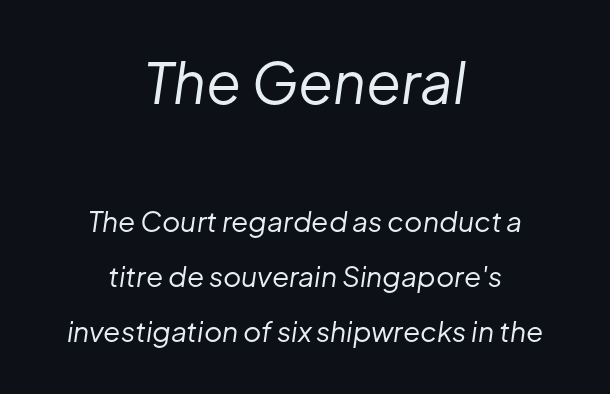
Q: Is the text bold? A: No.
Q: Is the text italic (slanted)? A: Yes, it leans right by about 8 degrees.
Q: Is the text underlined? A: No.
Q: How is the paragraph aligned? A: Centered.
Q: Is the spacing between letters normal or unusually wide? A: Normal.
Q: Is the spacing between lines tight, normal or loose? A: Loose.
Q: Which block of text is set in a larger size, the first (top) or the second (bottom)? A: The first (top) one.
Q: Width (condensed, normal, or wide)? A: Normal.
Q: Stroke contrast? A: Low.
Q: x-height? A: Medium.
Q: Monospaced? A: No.
